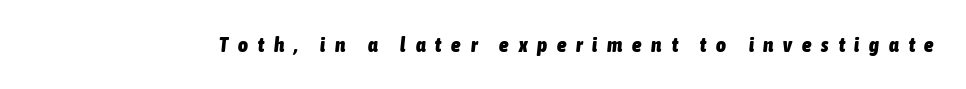
The tracking reads as deliberately expanded to a designer's eye. Does the weight exceed regular? Yes, all the way to bold. Check under the words: just untouched page. Notice how the stems are inclined rather than vertical — that's the hallmark of italics.
